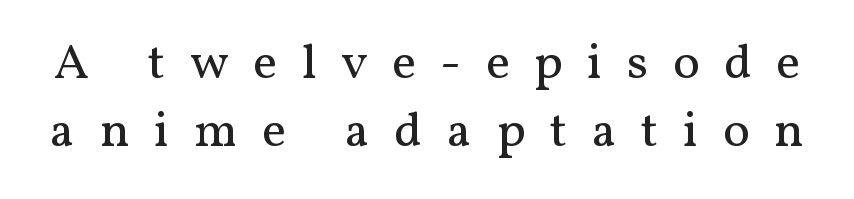
Type style note: has serifs. Upright lettering throughout. The line-height multiplier appears to be the usual default. Character widths vary here, with narrow letters taking less room than wide ones.
